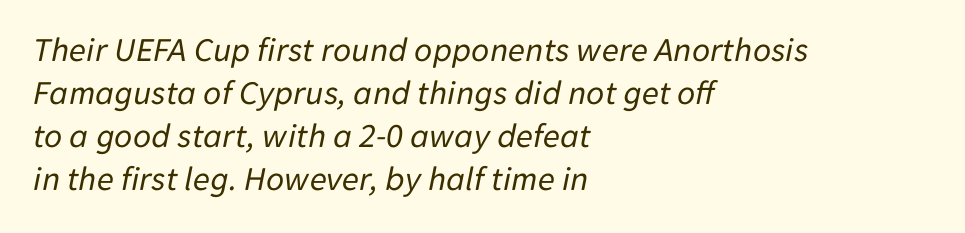
{"italic": "yes", "lean": "right", "slant_degrees": 11, "bold": "no", "weight": "regular", "width": "normal", "stroke_contrast": "low", "x_height": "medium", "monospaced": "no", "underline": "no", "align": "left", "line_spacing_ratio": 1.23, "letter_spacing": "normal", "letter_spacing_em": 0.0, "glyph_px": 35}
